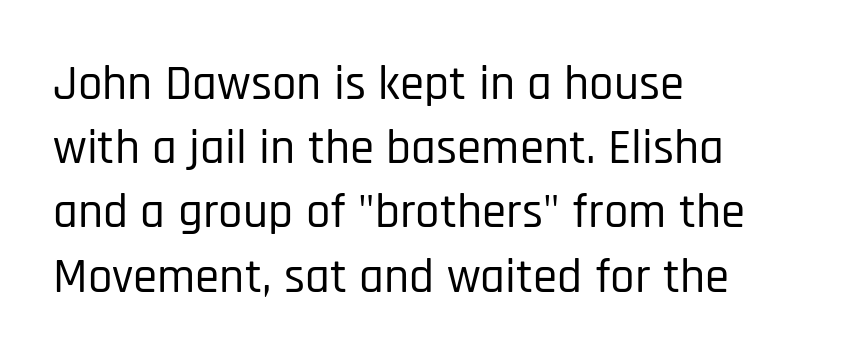
Descender tails drop into unmarked territory. Horizontally, the lines are justified to the leading edge only. How would I describe the line gaps? Plain and ordinary. A typesetter would call this proportional, since set widths differ per character.
